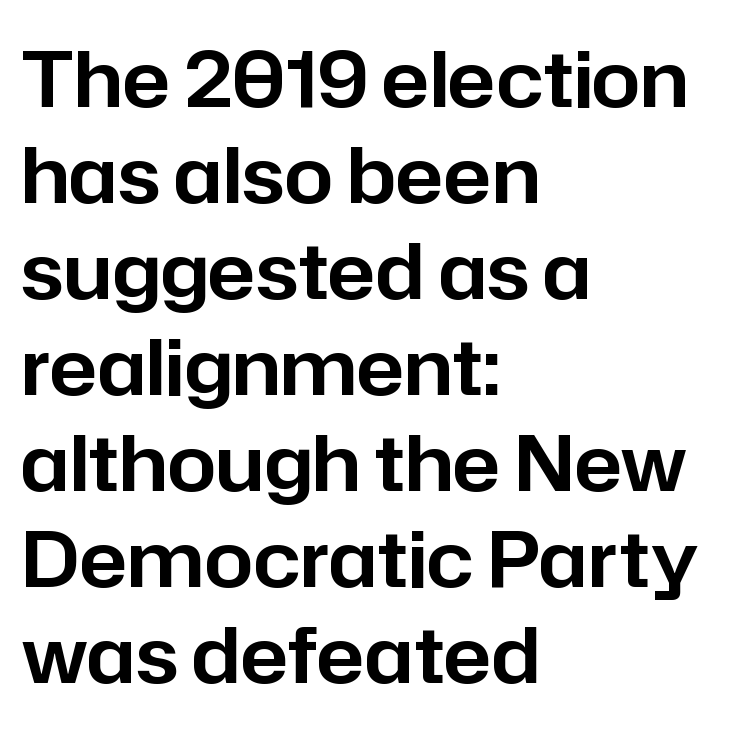
Q: Is the text italic (slanted)? A: No, it is upright.
Q: Is the typeface a serif or a sans-serif typeface? A: Sans-serif.
Q: Is the text underlined? A: No.
Q: How is the paragraph aligned? A: Left-aligned.
Q: Is the spacing between letters normal or unusually wide? A: Normal.
Q: Width (condensed, normal, or wide)? A: Normal.
Q: Stroke contrast? A: Low.
Q: x-height? A: Medium.
Q: Monospaced? A: No.
